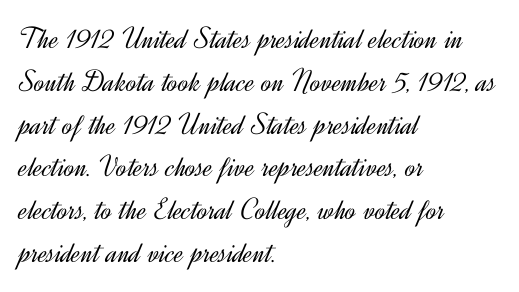
Q: Is the text bold? A: No.
Q: Is the text italic (slanted)? A: Yes.
Q: Is the typeface a serif or a sans-serif typeface? A: Sans-serif.
Q: Is the text underlined? A: No.
Q: How is the paragraph aligned? A: Left-aligned.
Q: Is the spacing between letters normal or unusually wide? A: Normal.
Q: Is the spacing between lines tight, normal or loose? A: Normal.
Q: Width (condensed, normal, or wide)? A: Normal.
Q: x-height? A: Small.
Q: Monospaced? A: No.
